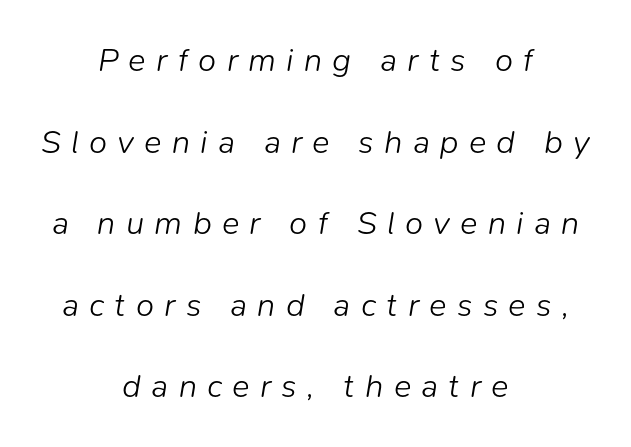
The image shows 33 px light type, italic (leaning right); set centered, loose line spacing (2.47x), unusually wide letter spacing (+0.31 em), not underlined; low stroke contrast and a medium x-height.
